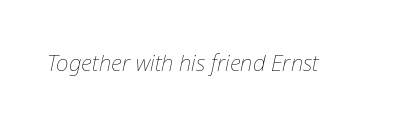
Q: Is the text bold? A: No.
Q: Is the text italic (slanted)? A: Yes, it leans right by about 12 degrees.
Q: Is the text underlined? A: No.
Q: Is the spacing between letters normal or unusually wide? A: Normal.
